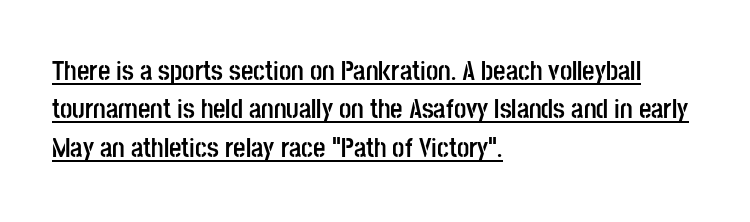
{"italic": "no", "bold": "yes", "underline": "yes", "align": "left", "line_spacing": "normal", "line_spacing_ratio": 1.42, "letter_spacing": "normal", "letter_spacing_em": 0.0, "glyph_px": 27}
